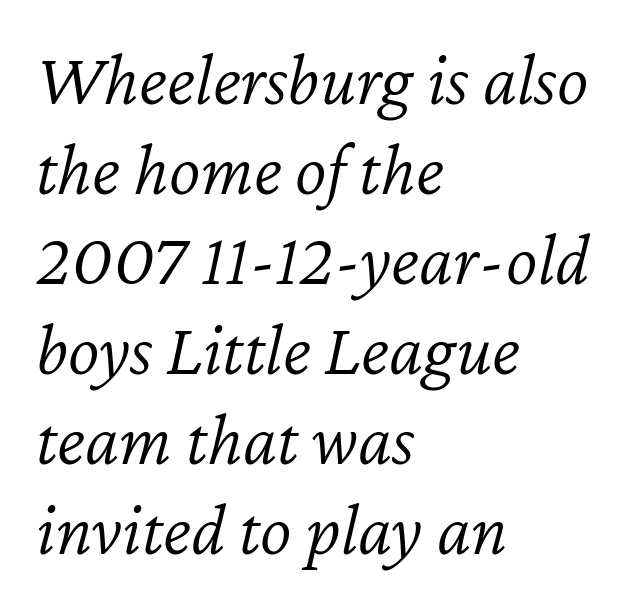
Q: Is the text bold? A: No.
Q: Is the text italic (slanted)? A: Yes, it leans right by about 12 degrees.
Q: Is the text underlined? A: No.
Q: How is the paragraph aligned? A: Left-aligned.
Q: Is the spacing between letters normal or unusually wide? A: Normal.
Q: Width (condensed, normal, or wide)? A: Normal.
Q: Stroke contrast? A: Low.
Q: x-height? A: Medium.
Q: Monospaced? A: No.
